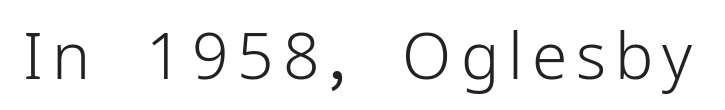
Think of a printed novel: that variable character pitch is what you see here. No heavy texture on the line: the type isn't bold. Just letters on the line, the space beneath them empty. Note: no serifs on the glyphs.
